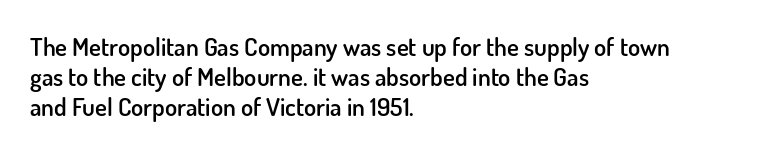
Q: Is the text bold? A: Semi-bold.
Q: Is the text italic (slanted)? A: No, it is upright.
Q: Is the text underlined? A: No.
Q: How is the paragraph aligned? A: Left-aligned.
Q: Is the spacing between letters normal or unusually wide? A: Normal.
